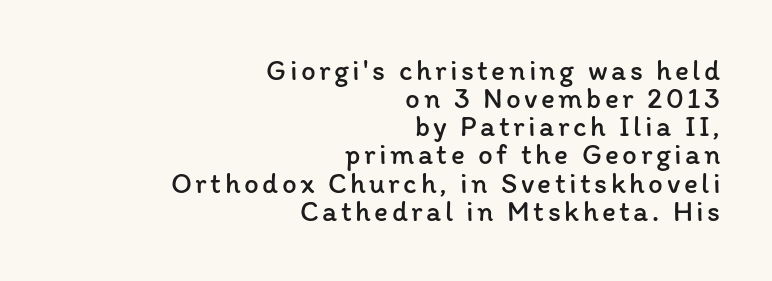
{"italic": "no", "bold": "no", "weight": "regular", "width": "normal", "stroke_contrast": "low", "x_height": "medium", "monospaced": "no", "underline": "no", "align": "right", "line_spacing": "tight", "line_spacing_ratio": 0.97, "glyph_px": 29}
